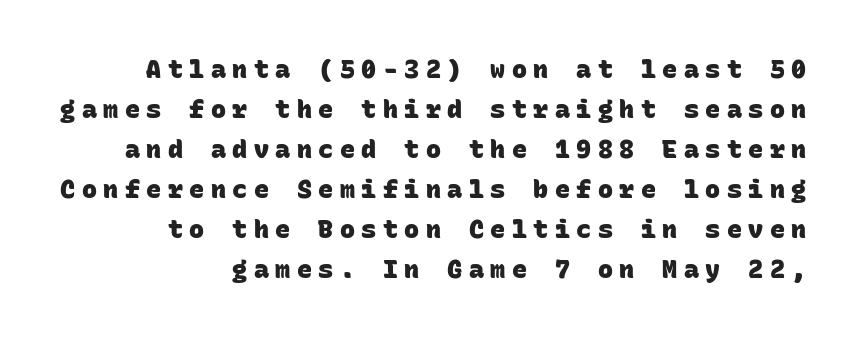
The image shows 25 px bold type; set right-aligned, normal line spacing (1.6x), unusually wide letter spacing (+0.26 em), not underlined.
